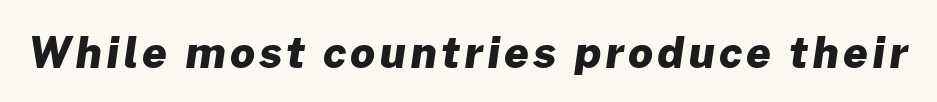
The image shows 43 px heavy sans-serif type; set not underlined; low stroke contrast and a medium x-height.
